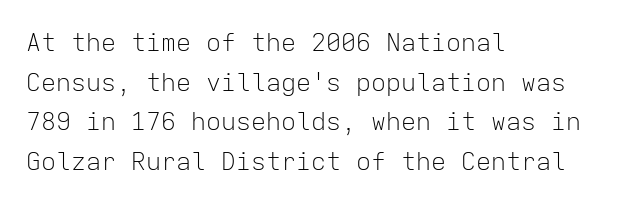
{"italic": "no", "bold": "no", "underline": "no", "align": "left", "line_spacing": "normal", "line_spacing_ratio": 1.59, "letter_spacing": "normal", "letter_spacing_em": 0.0, "glyph_px": 25}
